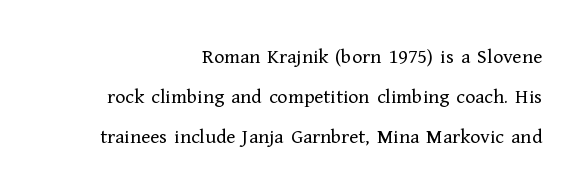
The image shows 21 px text type, upright; set right-aligned, loose line spacing (1.91x), normal letter spacing, not underlined.
